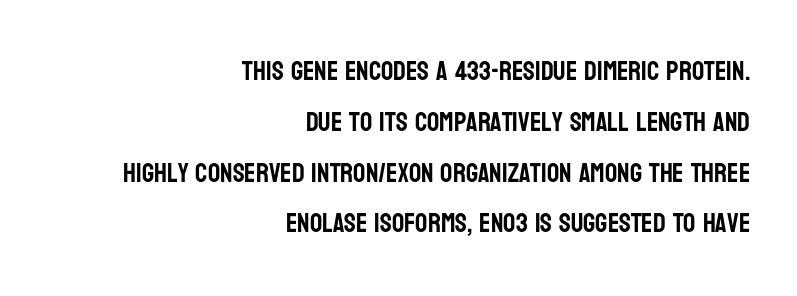
Q: Is the text italic (slanted)? A: No, it is upright.
Q: Is the text underlined? A: No.
Q: How is the paragraph aligned? A: Right-aligned.
Q: Is the spacing between letters normal or unusually wide? A: Normal.
